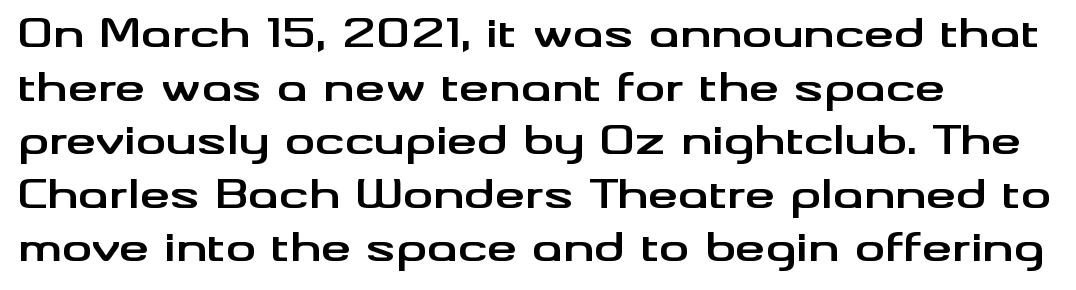
Q: Is the text bold? A: Yes.
Q: Is the text italic (slanted)? A: No, it is upright.
Q: Is the typeface a serif or a sans-serif typeface? A: Sans-serif.
Q: Is the text underlined? A: No.
Q: How is the paragraph aligned? A: Left-aligned.
Q: Is the spacing between letters normal or unusually wide? A: Normal.
Q: Is the spacing between lines tight, normal or loose? A: Normal.
Q: Width (condensed, normal, or wide)? A: Wide.
Q: Stroke contrast? A: Medium.
Q: x-height? A: Small.
Q: Monospaced? A: No.
